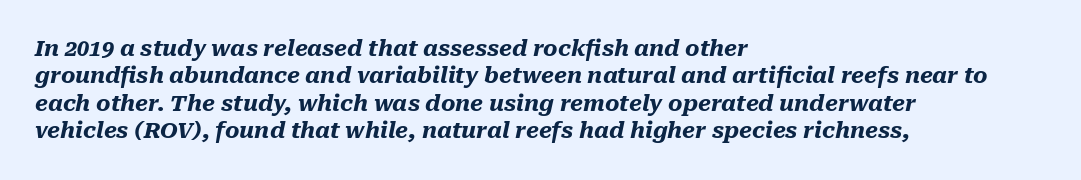
Does the leading feel generous? No, just average. Tall strokes in this sample are angled rather than plumb. The paragraph shown leans on its left margin. Any mark beneath the type? The region is blank. Tracking here is standard; glyphs follow each other at the usual distance. Summary of weight: heavy, a full bold.
